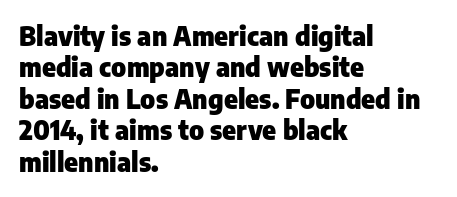
{"italic": "no", "bold": "yes", "underline": "no", "align": "left", "line_spacing_ratio": 1.21, "letter_spacing": "normal", "letter_spacing_em": 0.0, "glyph_px": 26}
